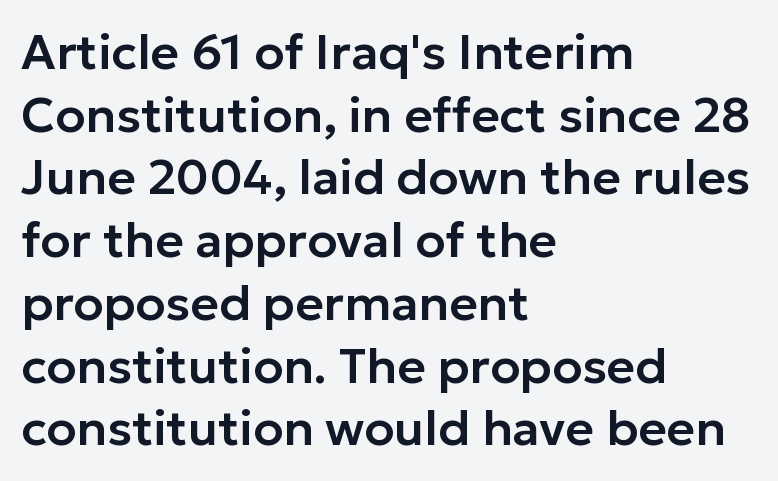
Q: Is the text italic (slanted)? A: No, it is upright.
Q: Is the typeface a serif or a sans-serif typeface? A: Sans-serif.
Q: Is the text underlined? A: No.
Q: How is the paragraph aligned? A: Left-aligned.
Q: Is the spacing between letters normal or unusually wide? A: Normal.
Q: Is the spacing between lines tight, normal or loose? A: Normal.
Q: Width (condensed, normal, or wide)? A: Normal.
Q: Stroke contrast? A: Low.
Q: x-height? A: Medium.
Q: Monospaced? A: No.
